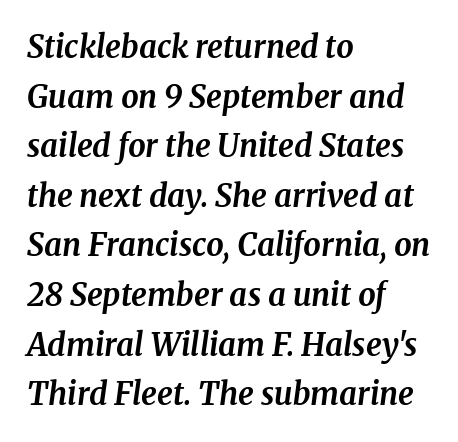
Designer's note — italics engaged. You'd pick this weight for a headline — it's a proper bold. Leading: standard. Varying glyph widths throughout — classic text-font behaviour.
